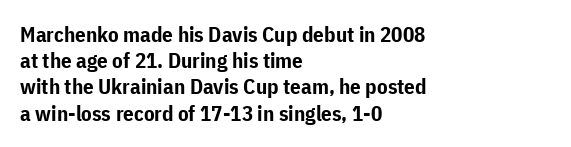
The image shows 21 px bold type, upright; set left-aligned, normal line spacing (1.25x), normal letter spacing, not underlined.
